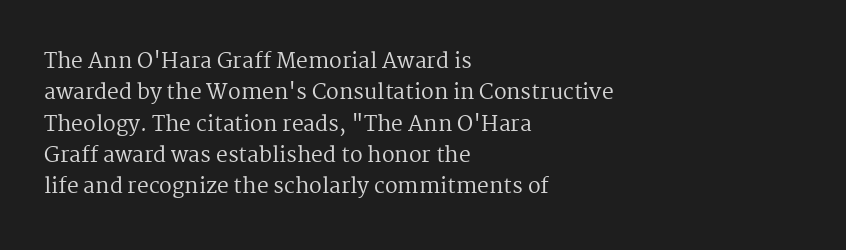
{"italic": "no", "bold": "no", "underline": "no", "align": "left", "line_spacing": "normal", "line_spacing_ratio": 1.49, "letter_spacing": "normal", "letter_spacing_em": 0.0, "glyph_px": 21}
